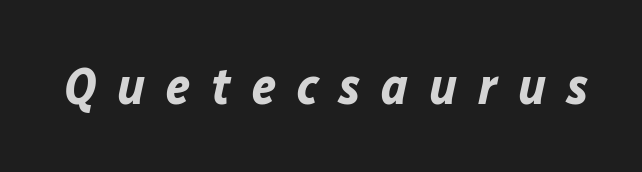
The image shows 52 px bold type, italic (leaning right); set unusually wide letter spacing (+0.4 em), not underlined; low stroke contrast and a medium x-height.
